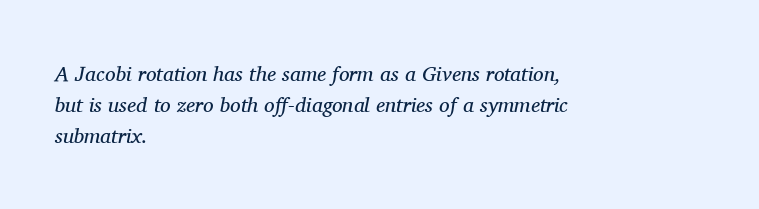
Descenders are the only things crossing below the line. The lines sit at an ordinary, default distance from one another. The letterforms sit shoulder to shoulder at normal distance. Rendered with sloped, italic letterforms.
